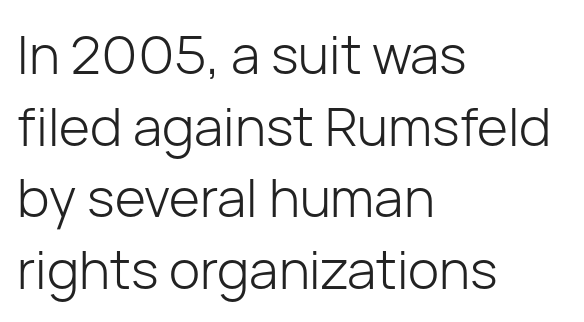
{"serif": "no", "italic": "no", "bold": "no", "weight": "light", "width": "normal", "stroke_contrast": "low", "x_height": "medium", "monospaced": "no", "underline": "no", "align": "left", "line_spacing": "normal", "line_spacing_ratio": 1.35, "letter_spacing": "normal", "letter_spacing_em": 0.0, "glyph_px": 53}
